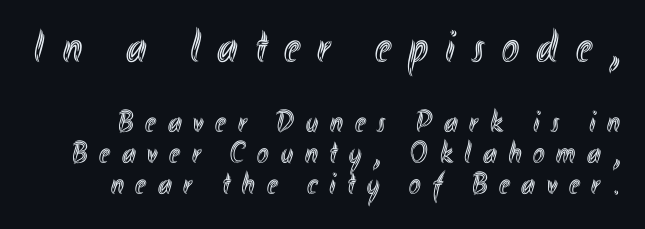
{"width": "condensed", "x_height": "small", "monospaced": "no", "underline": "no", "line_spacing": "tight", "line_spacing_ratio": 0.99, "letter_spacing": "wide", "letter_spacing_em": 0.38, "larger_block": "first", "size_ratio": 1.48, "glyph_px": 46}
